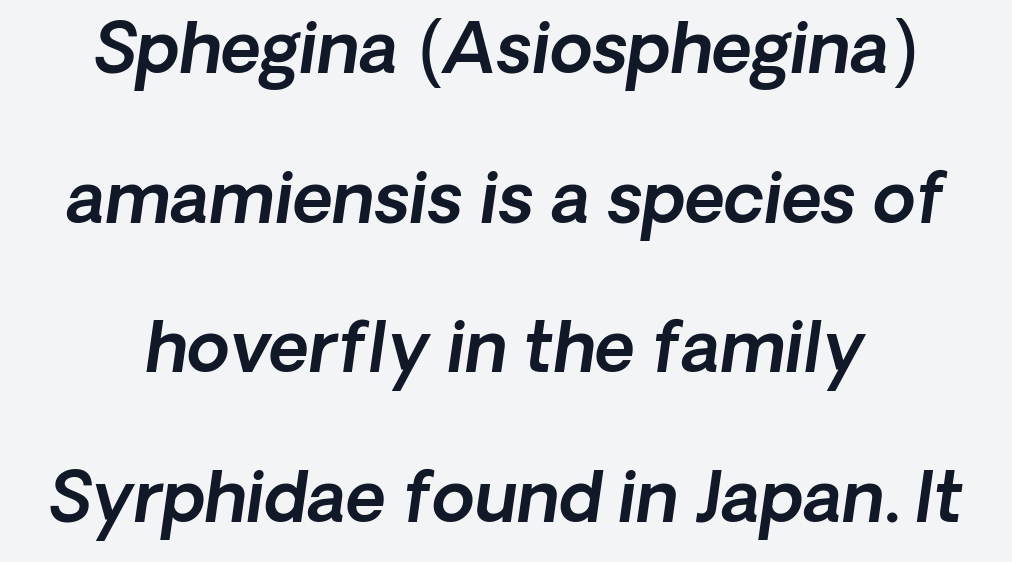
The image shows 69 px text type, italic (leaning right); set loose line spacing (2.17x), normal letter spacing, not underlined; a medium x-height.
